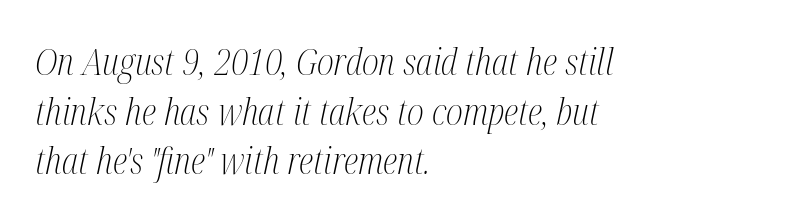
{"serif": "yes", "italic": "yes", "lean": "right", "slant_degrees": 12, "bold": "no", "weight": "light", "width": "condensed", "stroke_contrast": "medium", "x_height": "medium", "monospaced": "no", "underline": "no", "align": "left", "line_spacing": "normal", "line_spacing_ratio": 1.34, "letter_spacing": "normal", "letter_spacing_em": 0.0, "glyph_px": 37}
